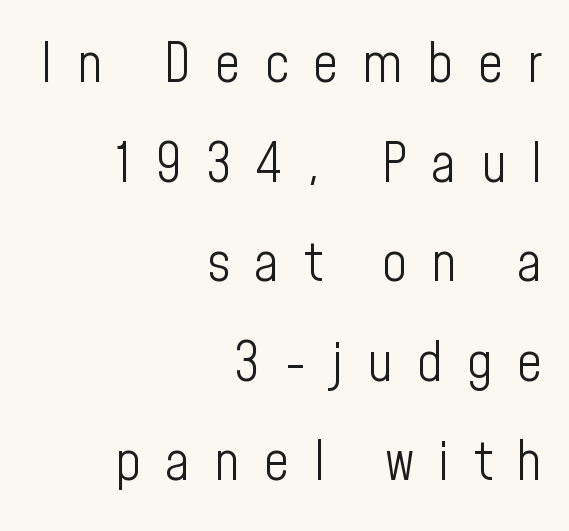
The image shows 55 px light, condensed sans-serif type, upright; set right-aligned, line spacing 1.81x, unusually wide letter spacing (+0.44 em), not underlined; low stroke contrast and a medium x-height.
